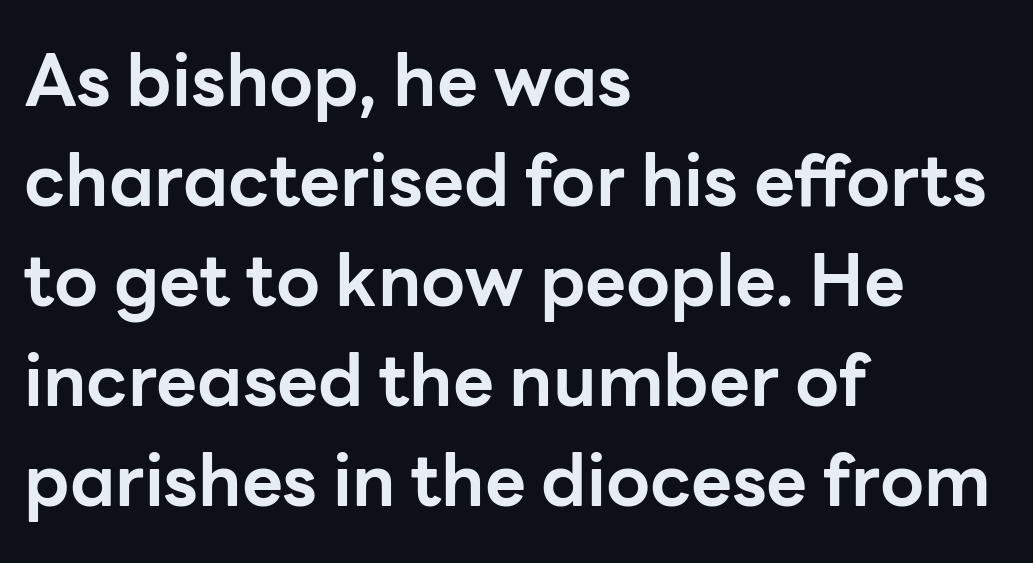
The image shows 71 px bold sans-serif type, upright; set left-aligned, normal line spacing (1.41x), normal letter spacing, not underlined; low stroke contrast and a medium x-height.
